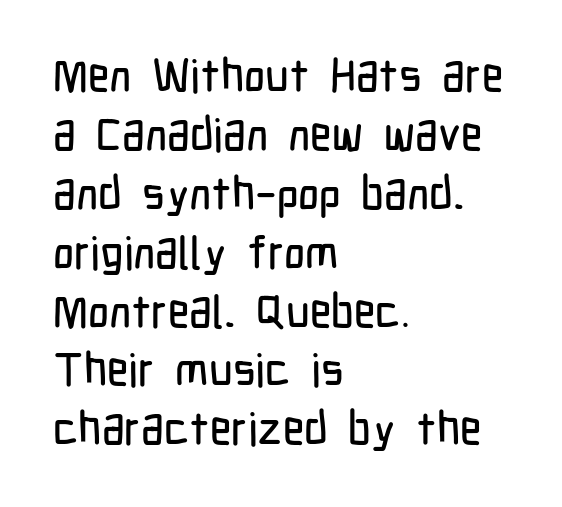
Q: Is the text italic (slanted)? A: No, it is upright.
Q: Is the typeface a serif or a sans-serif typeface? A: Sans-serif.
Q: Is the text underlined? A: No.
Q: How is the paragraph aligned? A: Left-aligned.
Q: Is the spacing between letters normal or unusually wide? A: Normal.
Q: Is the spacing between lines tight, normal or loose? A: Normal.
Q: Width (condensed, normal, or wide)? A: Condensed.
Q: Stroke contrast? A: Low.
Q: x-height? A: Medium.
Q: Monospaced? A: No.
